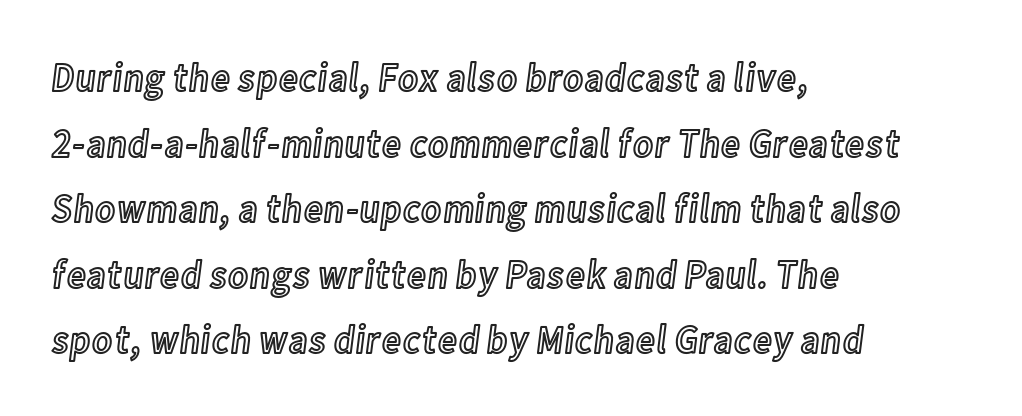
Q: Is the text italic (slanted)? A: Yes.
Q: Is the text underlined? A: No.
Q: How is the paragraph aligned? A: Left-aligned.
Q: Is the spacing between letters normal or unusually wide? A: Normal.
Q: Is the spacing between lines tight, normal or loose? A: Normal.
Q: Width (condensed, normal, or wide)? A: Condensed.
Q: x-height? A: Medium.
Q: Monospaced? A: No.
